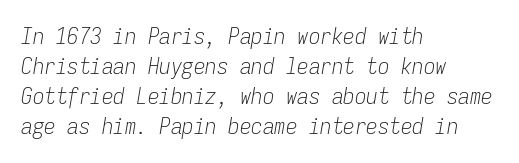
{"italic": "yes", "lean": "right", "slant_degrees": 9, "bold": "no", "underline": "no", "align": "left", "line_spacing": "normal", "line_spacing_ratio": 1.31, "letter_spacing": "normal", "letter_spacing_em": 0.0, "glyph_px": 23}
